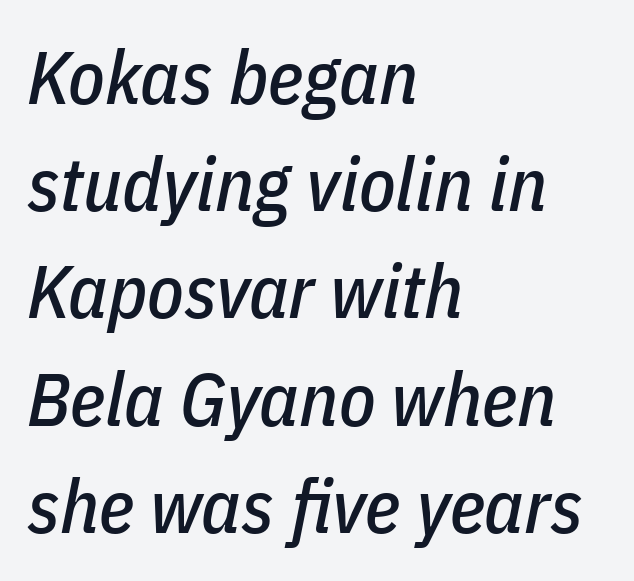
{"italic": "yes", "lean": "right", "slant_degrees": 11, "width": "condensed", "stroke_contrast": "low", "x_height": "medium", "monospaced": "no", "underline": "no", "align": "left", "line_spacing": "normal", "line_spacing_ratio": 1.43, "letter_spacing": "normal", "letter_spacing_em": 0.0, "glyph_px": 75}
